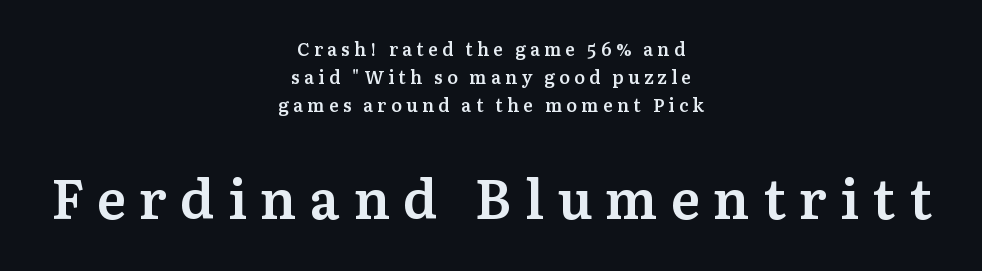
{"serif": "yes", "italic": "no", "bold": "semi", "weight": "semibold", "width": "normal", "stroke_contrast": "medium", "x_height": "medium", "monospaced": "no", "underline": "no", "align": "center", "line_spacing": "normal", "line_spacing_ratio": 1.55, "letter_spacing": "wide", "letter_spacing_em": 0.24, "larger_block": "second", "size_ratio": 3.06, "glyph_px": 55}
